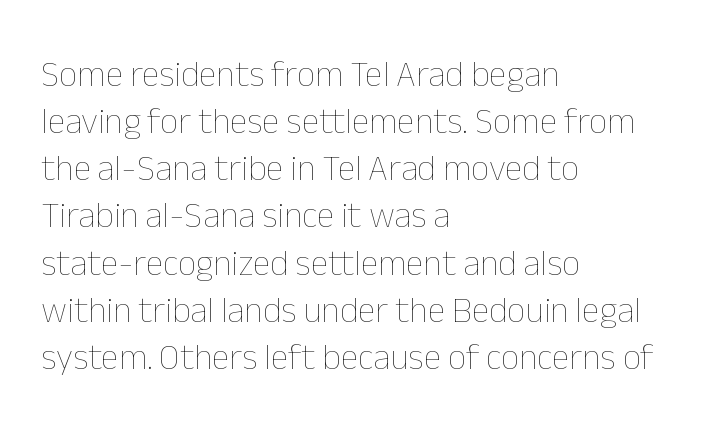
{"italic": "no", "bold": "no", "weight": "thin", "width": "normal", "stroke_contrast": "low", "x_height": "medium", "monospaced": "no", "underline": "no", "align": "left", "line_spacing": "normal", "line_spacing_ratio": 1.31, "letter_spacing": "normal", "letter_spacing_em": 0.0, "glyph_px": 36}
